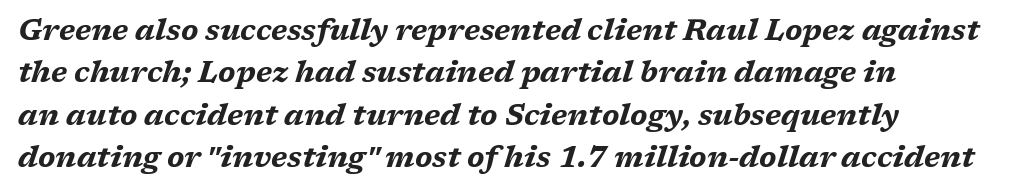
A classic flush-left, rag-right setting is used for this passage. Heavy-handed strokes throughout: this text is bold. Regular leading. The line texture is even and compact thanks to regular tracking. The words here are not underlined. The font's italic variant was chosen for this text.
